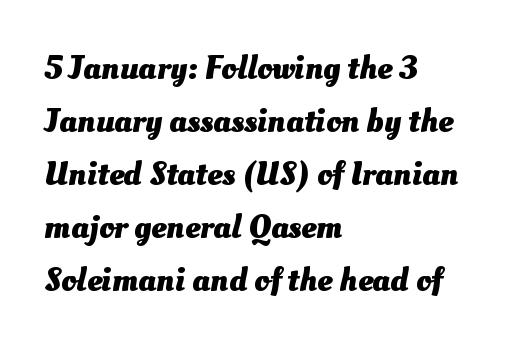
The image shows 34 px heavy type; set left-aligned, normal line spacing (1.56x), normal letter spacing, not underlined; medium stroke contrast and a small x-height.
